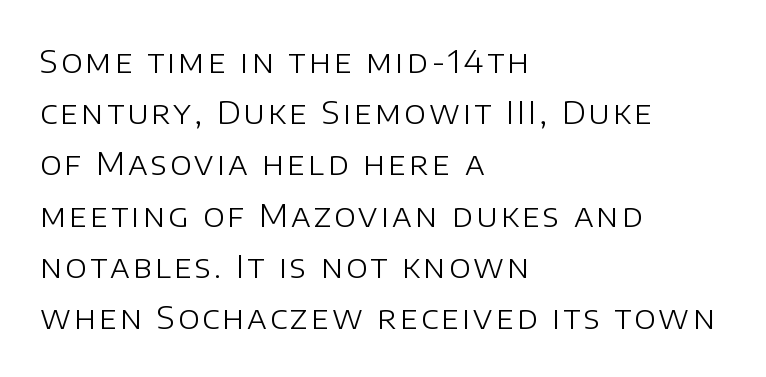
Q: Is the text bold? A: No.
Q: Is the text italic (slanted)? A: No, it is upright.
Q: Is the typeface a serif or a sans-serif typeface? A: Sans-serif.
Q: Is the text underlined? A: No.
Q: How is the paragraph aligned? A: Left-aligned.
Q: Is the spacing between lines tight, normal or loose? A: Normal.
Q: Width (condensed, normal, or wide)? A: Normal.
Q: Stroke contrast? A: Low.
Q: x-height? A: Large.
Q: Monospaced? A: No.
